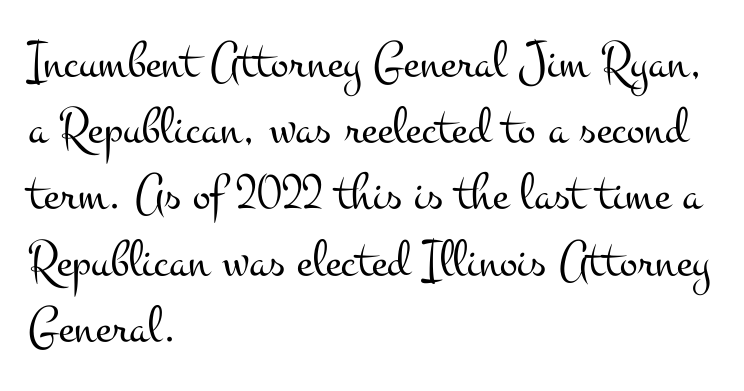
The image shows 53 px light, wide serif type; set left-aligned, normal line spacing (1.25x), normal letter spacing, not underlined; medium stroke contrast and a small x-height.
